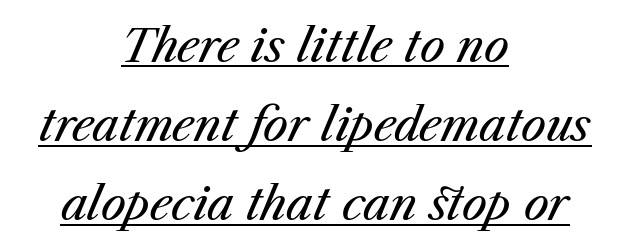
Q: Is the text bold? A: No.
Q: Is the text italic (slanted)? A: Yes, it leans right by about 23 degrees.
Q: Is the text underlined? A: Yes.
Q: How is the paragraph aligned? A: Centered.
Q: Is the spacing between letters normal or unusually wide? A: Normal.
Q: Width (condensed, normal, or wide)? A: Normal.
Q: Stroke contrast? A: Medium.
Q: x-height? A: Medium.
Q: Monospaced? A: No.
